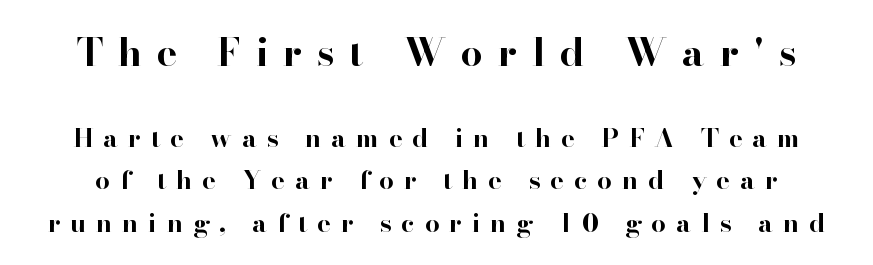
The image shows 39 px bold serif type, upright; set normal line spacing (1.63x), unusually wide letter spacing (+0.38 em), not underlined; the first (top) block is 1.5x larger; high stroke contrast and a small x-height.
